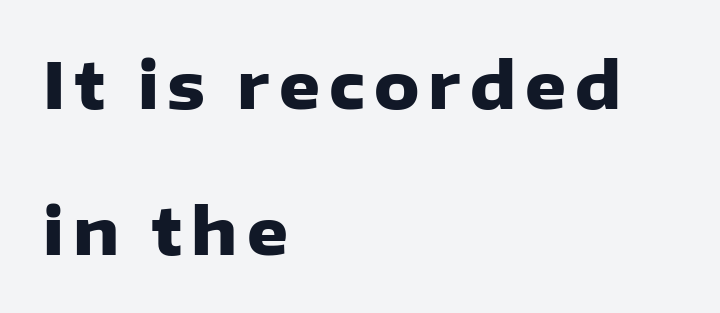
{"serif": "no", "italic": "no", "bold": "yes", "weight": "heavy", "width": "normal", "stroke_contrast": "low", "x_height": "medium", "monospaced": "no", "underline": "no", "align": "left", "line_spacing": "loose", "line_spacing_ratio": 2.28, "glyph_px": 64}
